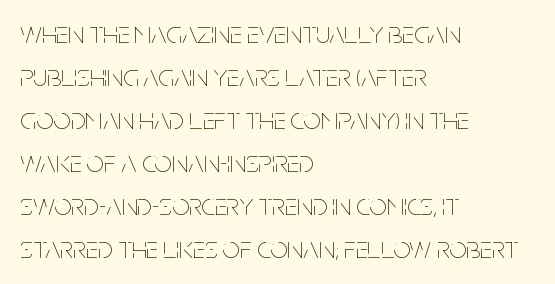
{"italic": "no", "bold": "no", "weight": "thin", "width": "condensed", "stroke_contrast": "low", "x_height": "large", "monospaced": "no", "underline": "no", "align": "left", "line_spacing": "normal", "line_spacing_ratio": 1.39, "letter_spacing": "normal", "letter_spacing_em": 0.0, "glyph_px": 31}
